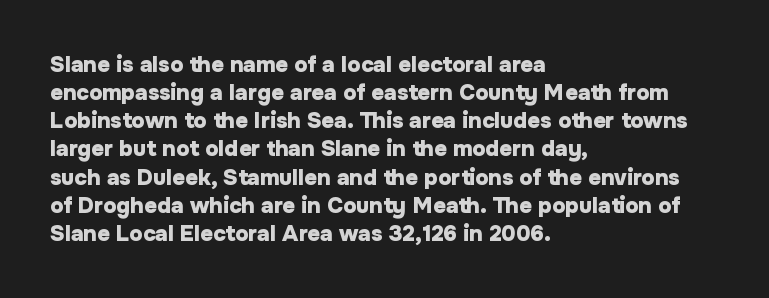
The image shows 22 px bold type, upright; set left-aligned, normal line spacing (1.28x), normal letter spacing, not underlined.
